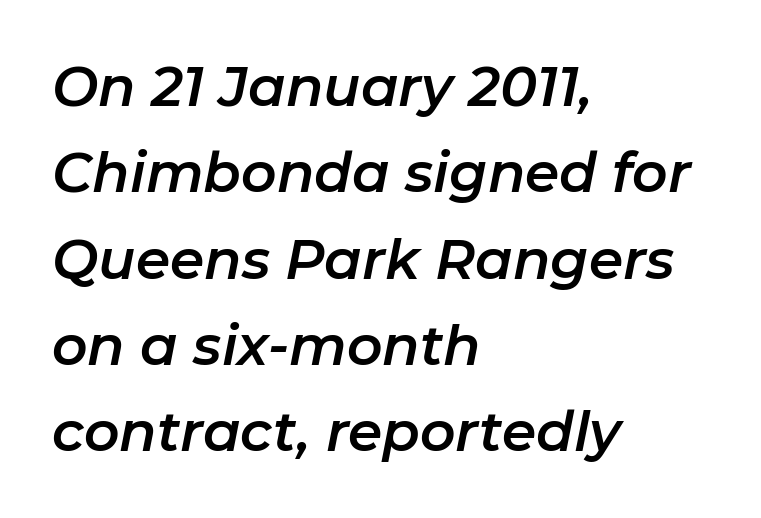
Q: Is the text italic (slanted)? A: Yes, it leans right by about 11 degrees.
Q: Is the text underlined? A: No.
Q: How is the paragraph aligned? A: Left-aligned.
Q: Is the spacing between letters normal or unusually wide? A: Normal.
Q: Is the spacing between lines tight, normal or loose? A: Normal.
Q: Width (condensed, normal, or wide)? A: Normal.
Q: Stroke contrast? A: Low.
Q: x-height? A: Medium.
Q: Monospaced? A: No.
